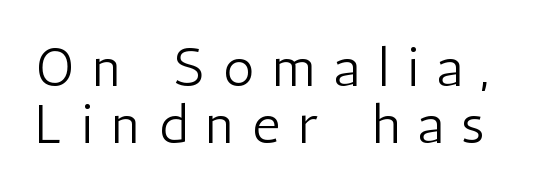
Q: Is the text bold? A: No.
Q: Is the text italic (slanted)? A: No, it is upright.
Q: Is the typeface a serif or a sans-serif typeface? A: Sans-serif.
Q: Is the text underlined? A: No.
Q: Is the spacing between letters normal or unusually wide? A: Unusually wide.
Q: Is the spacing between lines tight, normal or loose? A: Tight.
Q: Width (condensed, normal, or wide)? A: Condensed.
Q: Stroke contrast? A: Low.
Q: x-height? A: Medium.
Q: Monospaced? A: No.
